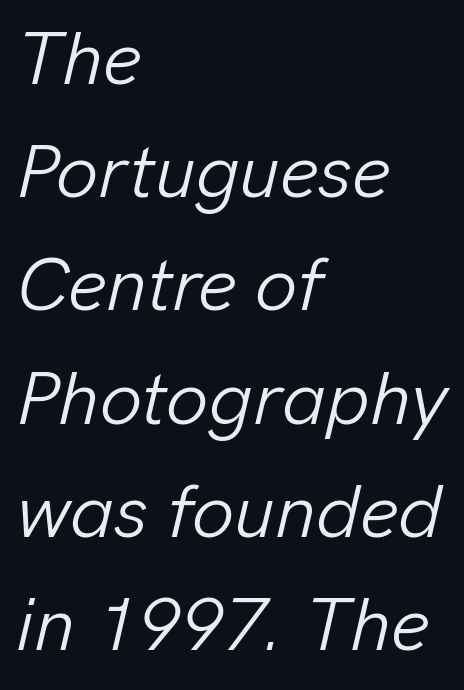
Q: Is the text bold? A: No.
Q: Is the text italic (slanted)? A: Yes, it leans right by about 13 degrees.
Q: Is the text underlined? A: No.
Q: How is the paragraph aligned? A: Left-aligned.
Q: Is the spacing between letters normal or unusually wide? A: Normal.
Q: Is the spacing between lines tight, normal or loose? A: Normal.
Q: Width (condensed, normal, or wide)? A: Normal.
Q: Stroke contrast? A: Low.
Q: x-height? A: Medium.
Q: Monospaced? A: No.
